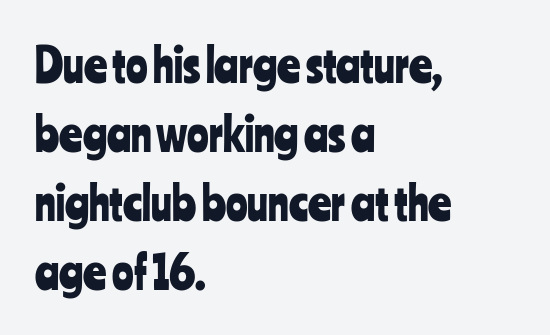
{"serif": "no", "italic": "no", "width": "condensed", "stroke_contrast": "low", "x_height": "medium", "monospaced": "no", "underline": "no", "align": "left", "line_spacing": "normal", "line_spacing_ratio": 1.53, "letter_spacing": "normal", "letter_spacing_em": 0.0, "glyph_px": 45}
